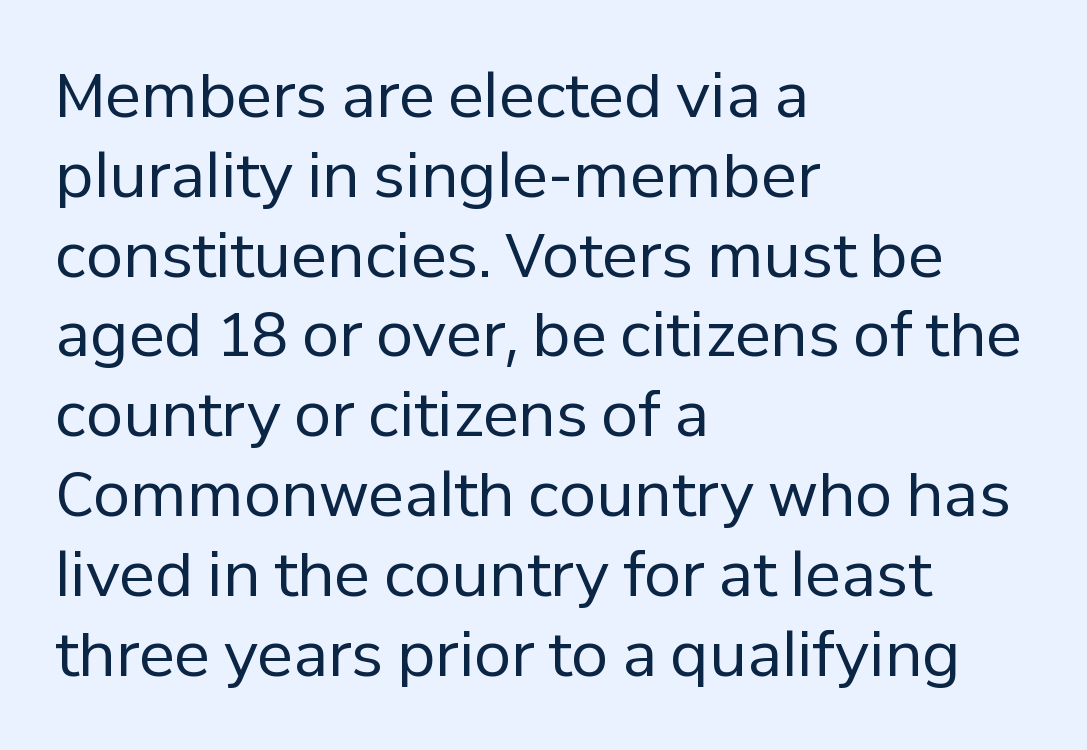
Look at the tracking — it's just the regular setting, nothing added. No extra ink here — the face is not bold. The axis of the letterforms is exactly vertical. The strip under each line holds only bare page. Line beginnings align vertically; line endings do not. Looks like regular typesetting: each glyph gets only the width it needs.
